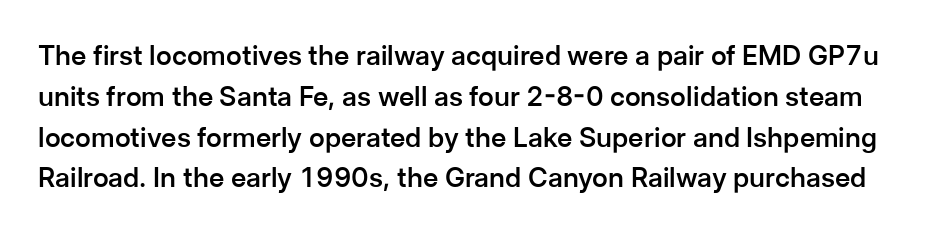
Standard letterfit; no display-style spreading of the glyphs. Just letters on the line, the space beneath them empty. In terms of posture, this sample is upright. Compared with typical paragraphs, the rows here are spaced about the same.
